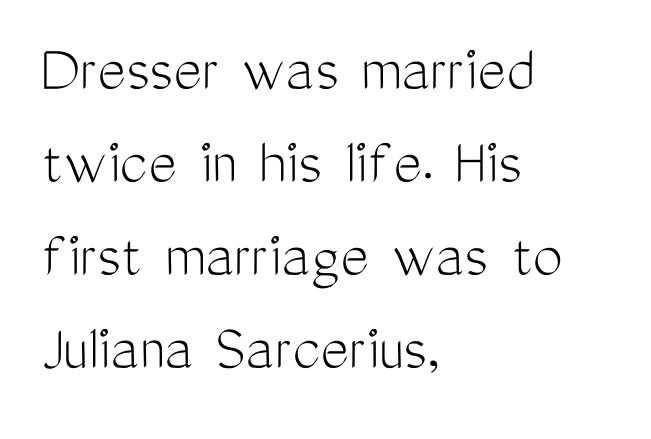
Q: Is the text bold? A: No.
Q: Is the text italic (slanted)? A: No, it is upright.
Q: Is the typeface a serif or a sans-serif typeface? A: Sans-serif.
Q: Is the text underlined? A: No.
Q: How is the paragraph aligned? A: Left-aligned.
Q: Is the spacing between letters normal or unusually wide? A: Normal.
Q: Is the spacing between lines tight, normal or loose? A: Normal.
Q: Width (condensed, normal, or wide)? A: Condensed.
Q: Stroke contrast? A: Medium.
Q: x-height? A: Medium.
Q: Monospaced? A: No.
